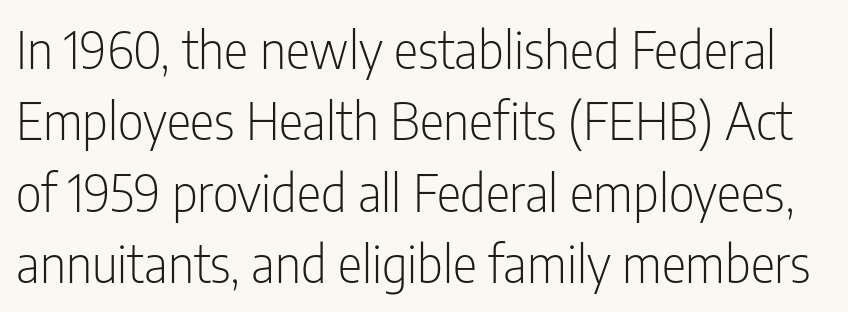
{"serif": "no", "italic": "no", "bold": "no", "weight": "light", "width": "condensed", "stroke_contrast": "low", "x_height": "medium", "monospaced": "no", "underline": "no", "line_spacing": "normal", "line_spacing_ratio": 1.4, "letter_spacing": "normal", "letter_spacing_em": 0.0, "glyph_px": 51}
